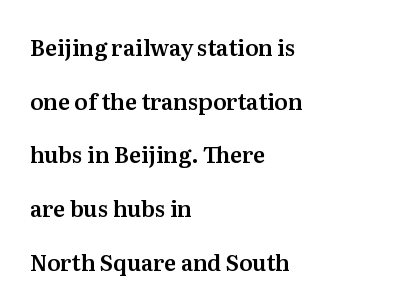
{"italic": "no", "underline": "no", "align": "left", "line_spacing": "loose", "line_spacing_ratio": 2.44, "letter_spacing": "normal", "letter_spacing_em": 0.0, "glyph_px": 22}
